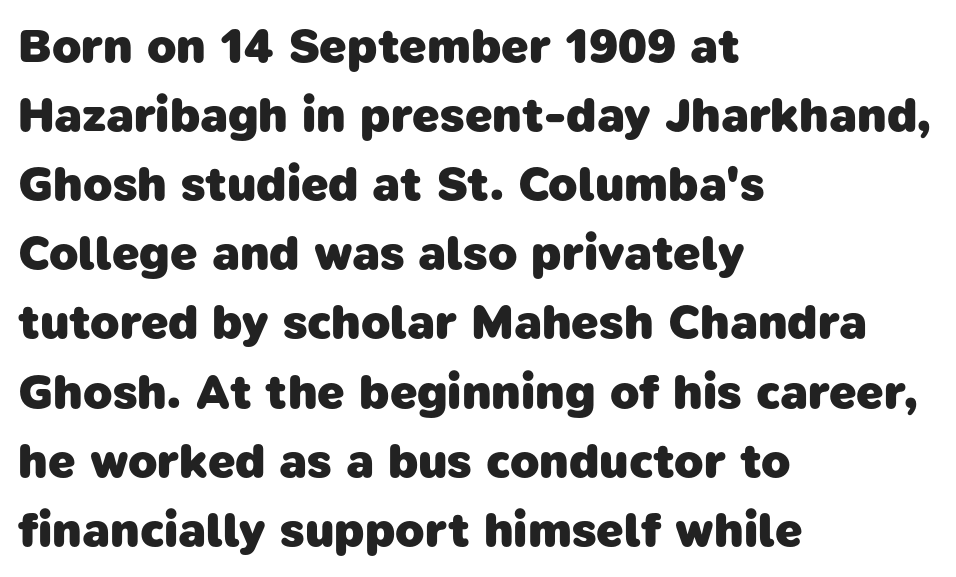
{"serif": "no", "bold": "yes", "weight": "heavy", "width": "normal", "stroke_contrast": "low", "x_height": "medium", "monospaced": "no", "underline": "no", "align": "left", "line_spacing": "normal", "line_spacing_ratio": 1.44, "letter_spacing": "normal", "letter_spacing_em": 0.0, "glyph_px": 48}
